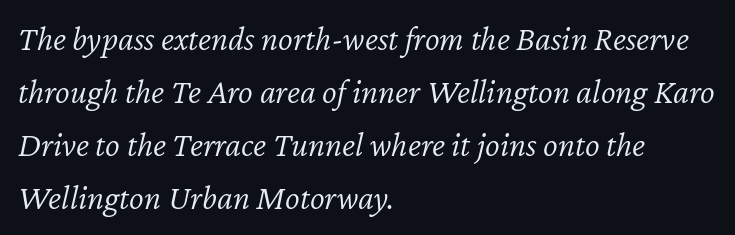
{"italic": "yes", "lean": "right", "slant_degrees": 12, "bold": "no", "weight": "light", "width": "normal", "stroke_contrast": "low", "x_height": "medium", "monospaced": "no", "underline": "no", "align": "left", "line_spacing": "normal", "line_spacing_ratio": 1.51, "letter_spacing": "normal", "letter_spacing_em": 0.0, "glyph_px": 35}
